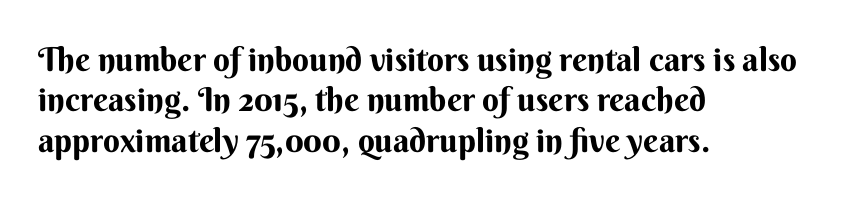
The image shows 33 px bold sans-serif type, upright; set left-aligned, line spacing 1.22x, normal letter spacing, not underlined; medium stroke contrast and a small x-height.
